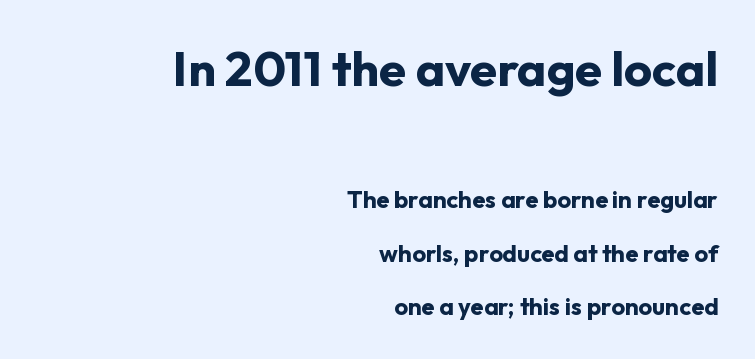
The image shows 49 px bold sans-serif type, upright; set right-aligned, loose line spacing (2.21x), normal letter spacing, not underlined; the first (top) block is 2.04x larger; low stroke contrast and a medium x-height.
